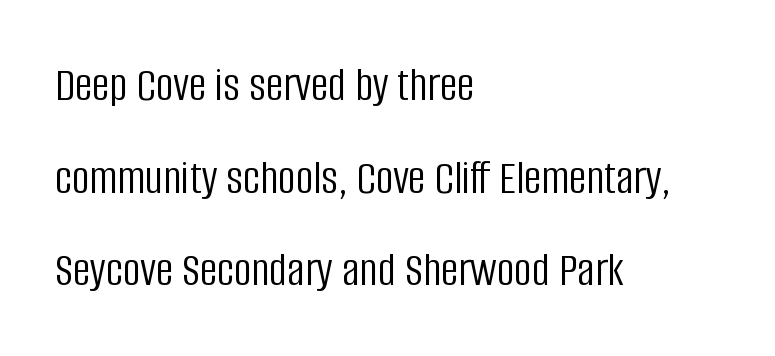
Q: Is the text bold? A: No.
Q: Is the text italic (slanted)? A: No, it is upright.
Q: Is the typeface a serif or a sans-serif typeface? A: Sans-serif.
Q: Is the text underlined? A: No.
Q: How is the paragraph aligned? A: Left-aligned.
Q: Is the spacing between letters normal or unusually wide? A: Normal.
Q: Width (condensed, normal, or wide)? A: Condensed.
Q: Stroke contrast? A: Low.
Q: x-height? A: Large.
Q: Monospaced? A: No.
